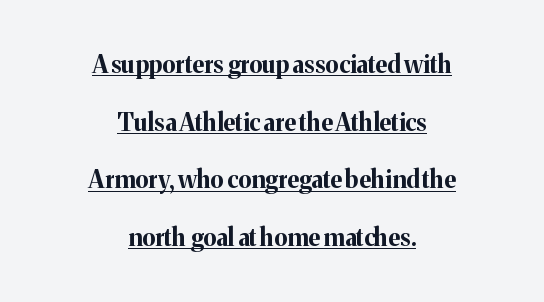
Q: Is the text bold? A: Yes.
Q: Is the text italic (slanted)? A: No, it is upright.
Q: Is the text underlined? A: Yes.
Q: How is the paragraph aligned? A: Centered.
Q: Is the spacing between letters normal or unusually wide? A: Normal.
Q: Is the spacing between lines tight, normal or loose? A: Loose.
